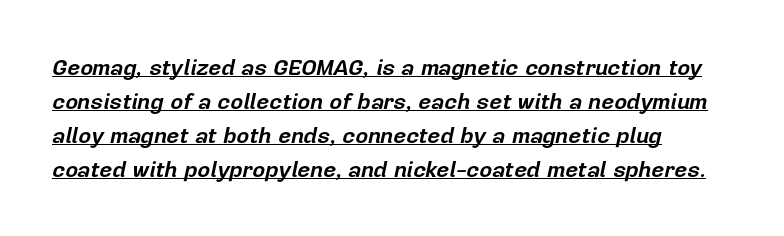
{"italic": "yes", "lean": "right", "slant_degrees": 12, "bold": "yes", "underline": "yes", "align": "left", "line_spacing": "normal", "line_spacing_ratio": 1.54, "letter_spacing": "normal", "letter_spacing_em": 0.0, "glyph_px": 22}
